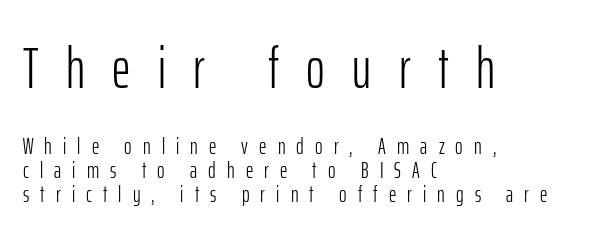
{"serif": "no", "italic": "no", "bold": "no", "weight": "light", "width": "condensed", "stroke_contrast": "low", "x_height": "medium", "monospaced": "no", "underline": "no", "align": "left", "line_spacing": "tight", "line_spacing_ratio": 1.03, "letter_spacing": "wide", "letter_spacing_em": 0.48, "larger_block": "first", "size_ratio": 2.48, "glyph_px": 57}
